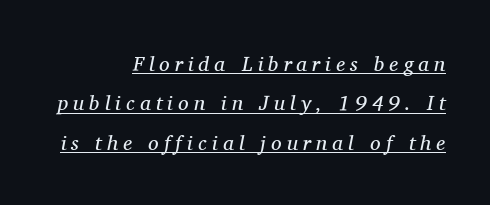
{"italic": "yes", "lean": "right", "slant_degrees": 11, "bold": "no", "underline": "yes", "align": "right", "line_spacing_ratio": 1.87, "letter_spacing": "wide", "letter_spacing_em": 0.24, "glyph_px": 21}
